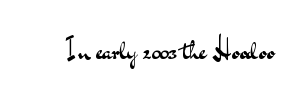
The image shows 28 px regular-weight, wide sans-serif type; set normal letter spacing, not underlined; medium stroke contrast and a small x-height.
